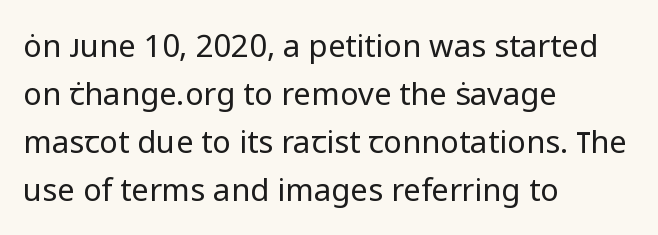
The foot of each line stays bare and open. Heft: none added — not bold. The passage shown is typed in a proportional face where columns would drift. The letters carry no serifs — their stems end cleanly without finishing strokes.
